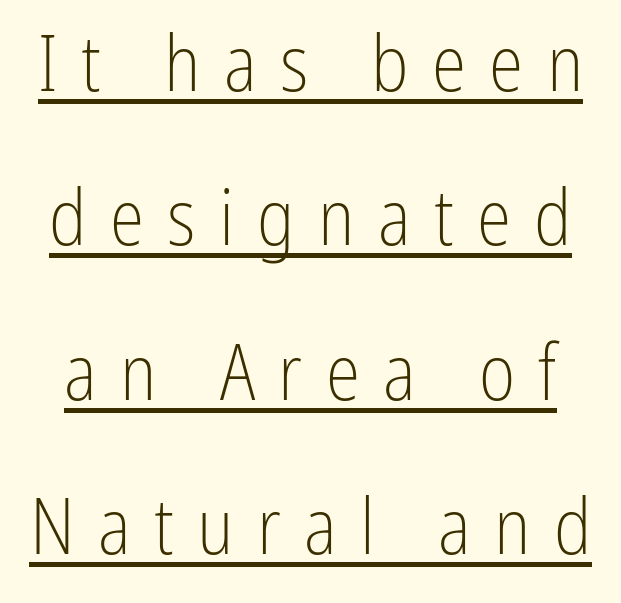
Q: Is the text bold? A: No.
Q: Is the text italic (slanted)? A: No, it is upright.
Q: Is the typeface a serif or a sans-serif typeface? A: Sans-serif.
Q: Is the text underlined? A: Yes.
Q: Is the spacing between letters normal or unusually wide? A: Unusually wide.
Q: Is the spacing between lines tight, normal or loose? A: Loose.
Q: Width (condensed, normal, or wide)? A: Condensed.
Q: Stroke contrast? A: Low.
Q: x-height? A: Medium.
Q: Monospaced? A: No.
